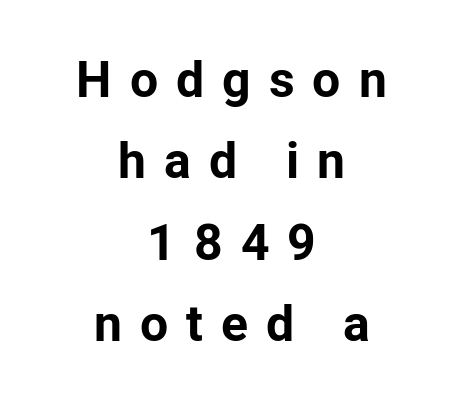
Q: Is the text bold? A: Yes.
Q: Is the text italic (slanted)? A: No, it is upright.
Q: Is the typeface a serif or a sans-serif typeface? A: Sans-serif.
Q: Is the text underlined? A: No.
Q: How is the paragraph aligned? A: Centered.
Q: Is the spacing between letters normal or unusually wide? A: Unusually wide.
Q: Is the spacing between lines tight, normal or loose? A: Normal.
Q: Width (condensed, normal, or wide)? A: Normal.
Q: Stroke contrast? A: Low.
Q: x-height? A: Medium.
Q: Monospaced? A: No.
